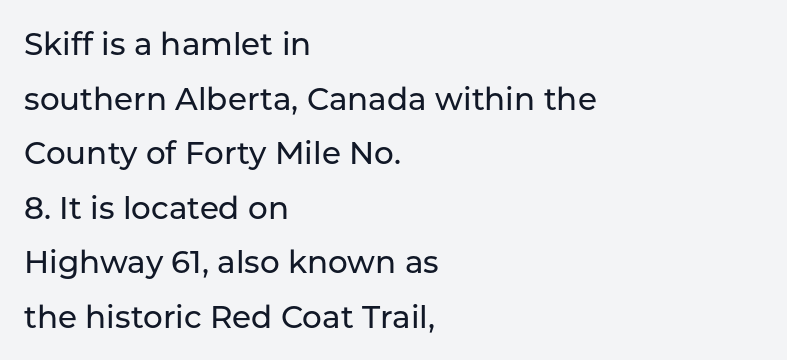
Q: Is the text italic (slanted)? A: No, it is upright.
Q: Is the typeface a serif or a sans-serif typeface? A: Sans-serif.
Q: Is the text underlined? A: No.
Q: How is the paragraph aligned? A: Left-aligned.
Q: Is the spacing between letters normal or unusually wide? A: Normal.
Q: Width (condensed, normal, or wide)? A: Normal.
Q: Stroke contrast? A: Low.
Q: x-height? A: Medium.
Q: Monospaced? A: No.
